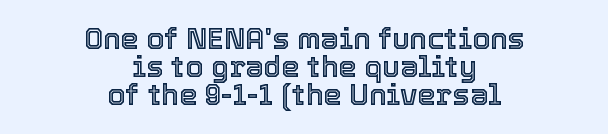
{"italic": "no", "width": "normal", "x_height": "medium", "monospaced": "no", "underline": "no", "align": "center", "line_spacing": "tight", "line_spacing_ratio": 0.97, "letter_spacing": "normal", "letter_spacing_em": 0.0, "glyph_px": 29}
